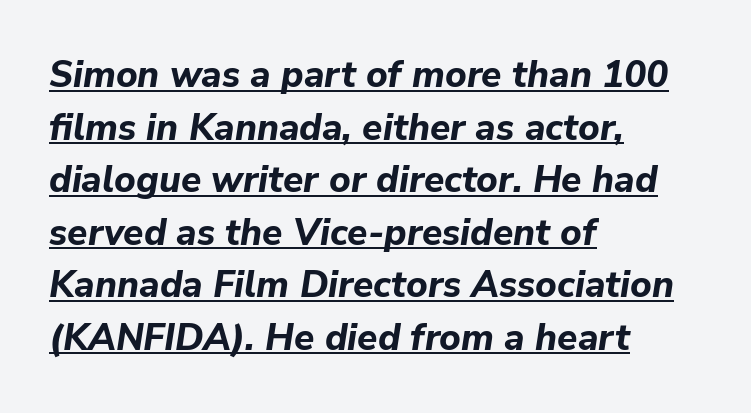
The image shows 37 px bold type, italic (leaning right); set left-aligned, normal line spacing (1.42x), normal letter spacing, underlined; low stroke contrast and a medium x-height.
